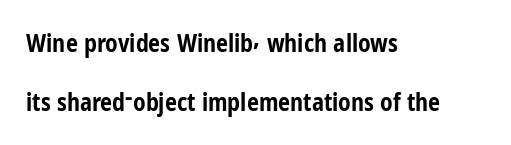
The string is rendered with underlining switched off. In CSS terms this would be text-align: left. This sample uses an upright cut, with every glyph sitting square on the baseline. Students, observe: this is what heavily led, spacious text looks like.
